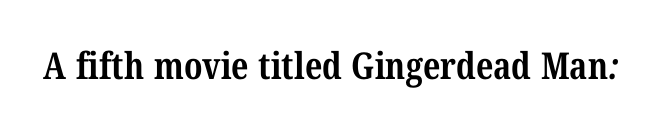
Honestly, the letter spacing is just normal — you wouldn't notice it. This rendering employs a face with finishing strokes, i.e., a serif. Descenders hang freely into open space. Emphasis by weight is at full strength: bold.
